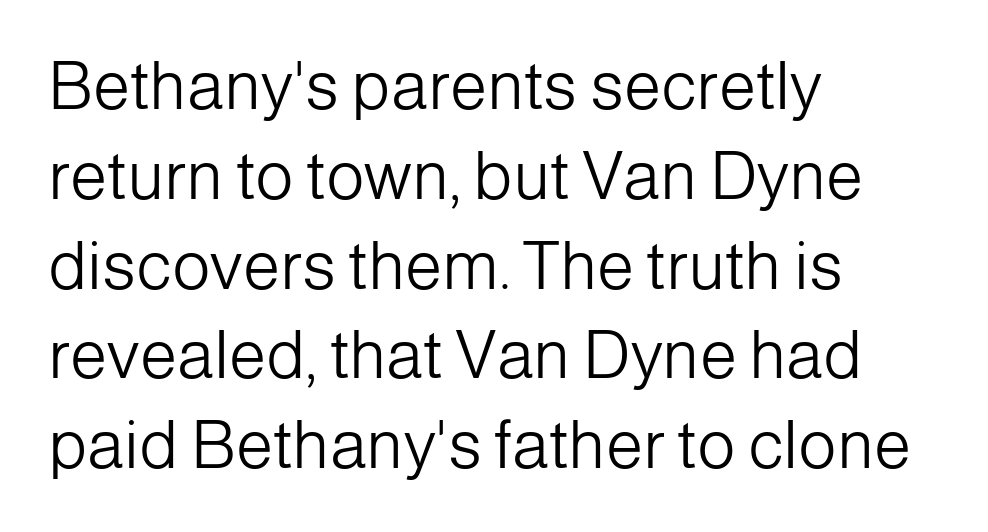
{"serif": "no", "italic": "no", "bold": "no", "weight": "light", "width": "normal", "stroke_contrast": "low", "x_height": "medium", "monospaced": "no", "underline": "no", "align": "left", "line_spacing": "normal", "line_spacing_ratio": 1.34, "letter_spacing": "normal", "letter_spacing_em": 0.0, "glyph_px": 67}
